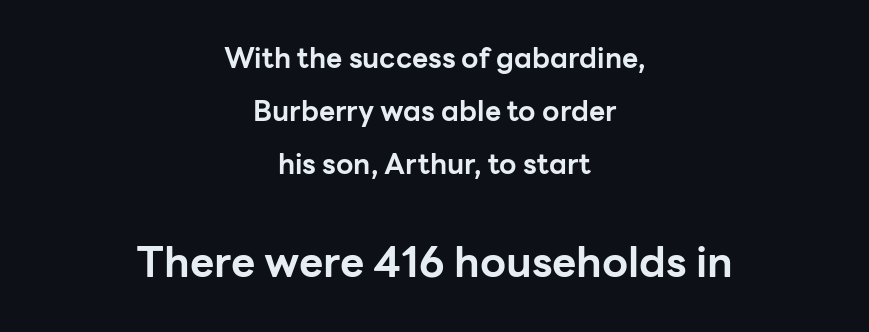
The image shows 42 px bold sans-serif type, upright; set centered, loose line spacing (1.9x), normal letter spacing, not underlined; the second (bottom) block is 1.5x larger; low stroke contrast and a medium x-height.
